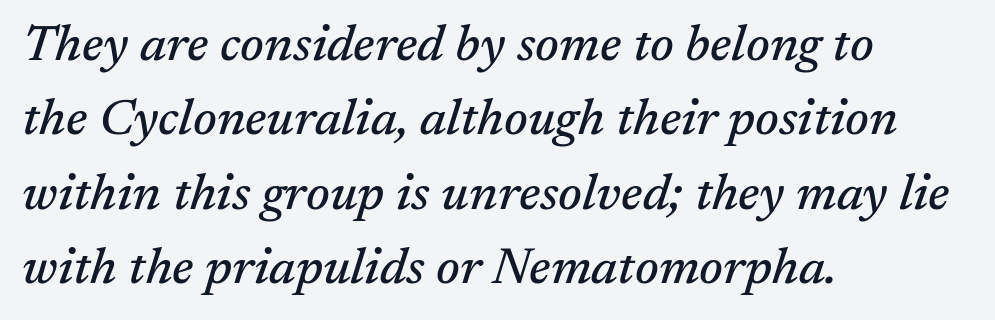
The image shows 51 px serif type, italic (leaning right); set left-aligned, normal line spacing (1.46x), normal letter spacing, not underlined; medium stroke contrast and a medium x-height.
